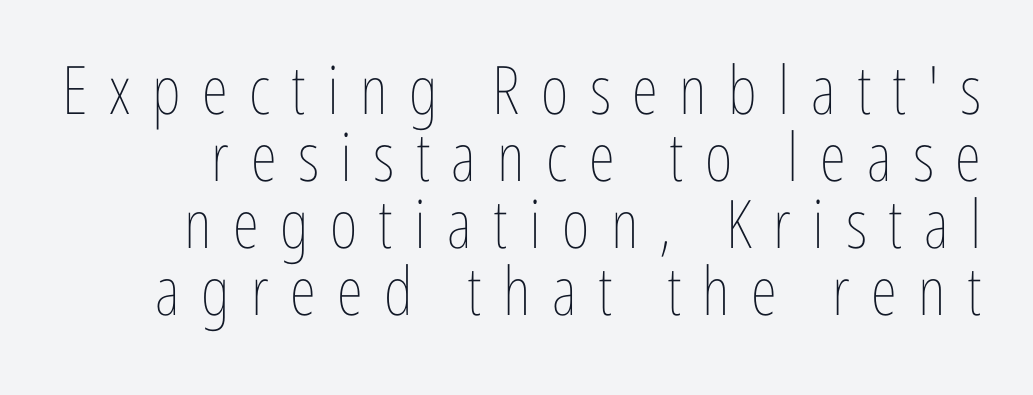
{"italic": "no", "bold": "no", "weight": "thin", "width": "condensed", "stroke_contrast": "low", "x_height": "medium", "monospaced": "no", "underline": "no", "line_spacing": "tight", "line_spacing_ratio": 1.0, "letter_spacing": "wide", "letter_spacing_em": 0.32, "glyph_px": 67}
